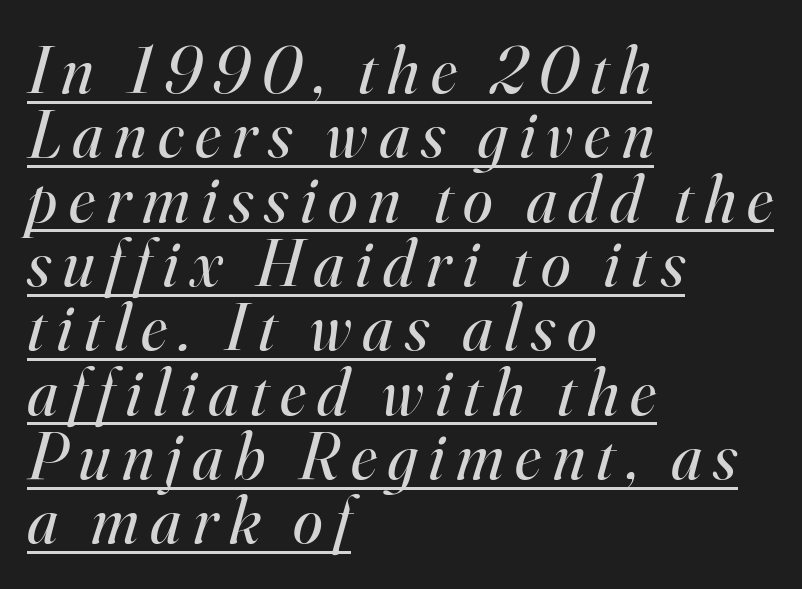
Q: Is the text bold? A: No.
Q: Is the text italic (slanted)? A: Yes, it leans right by about 16 degrees.
Q: Is the typeface a serif or a sans-serif typeface? A: Serif.
Q: Is the text underlined? A: Yes.
Q: How is the paragraph aligned? A: Left-aligned.
Q: Is the spacing between lines tight, normal or loose? A: Tight.
Q: Width (condensed, normal, or wide)? A: Normal.
Q: Stroke contrast? A: High.
Q: x-height? A: Small.
Q: Monospaced? A: No.
